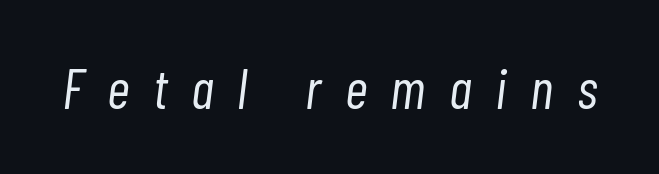
The image shows 56 px light, condensed type, italic (leaning right); set unusually wide letter spacing (+0.42 em), not underlined; low stroke contrast and a medium x-height.
